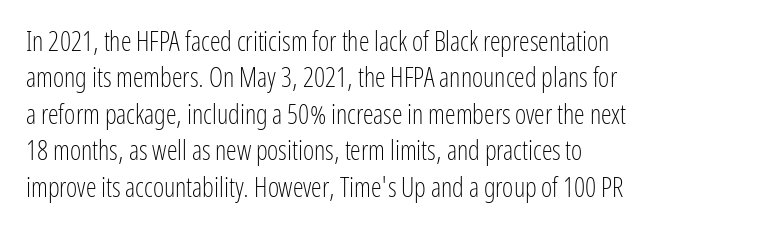
{"italic": "no", "bold": "no", "underline": "no", "align": "left", "line_spacing": "normal", "line_spacing_ratio": 1.35, "letter_spacing": "normal", "letter_spacing_em": 0.0, "glyph_px": 27}
